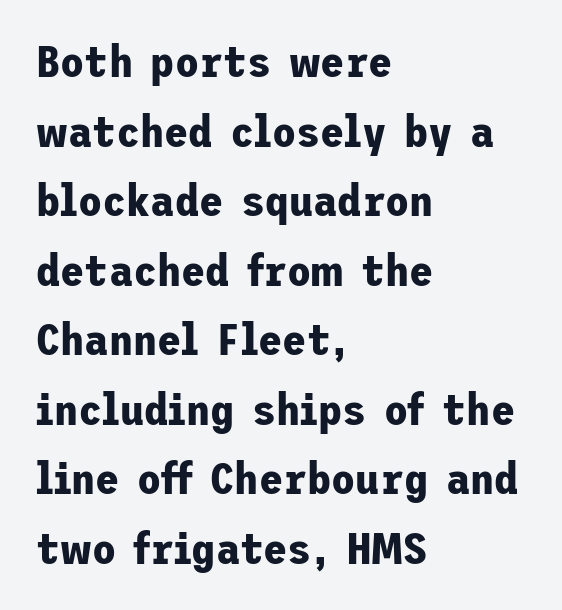
{"serif": "no", "italic": "no", "bold": "yes", "weight": "bold", "width": "normal", "stroke_contrast": "low", "x_height": "medium", "underline": "no", "align": "left", "line_spacing": "normal", "line_spacing_ratio": 1.58, "letter_spacing": "normal", "letter_spacing_em": 0.0, "glyph_px": 44}
